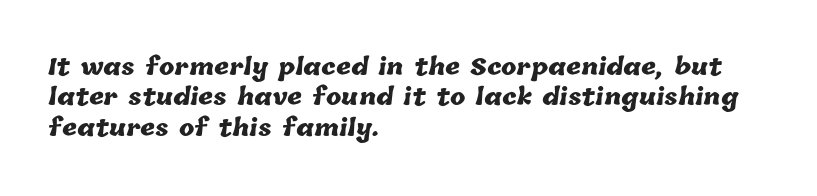
The image shows 23 px bold type; set left-aligned, normal line spacing (1.32x), normal letter spacing, not underlined.
